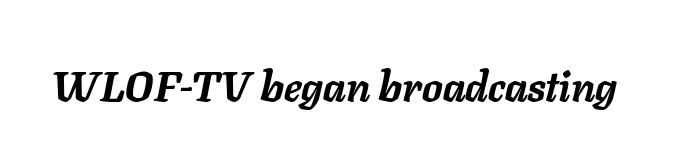
The image shows 41 px semibold type, italic (leaning right); set normal letter spacing, not underlined; low stroke contrast and a medium x-height.
